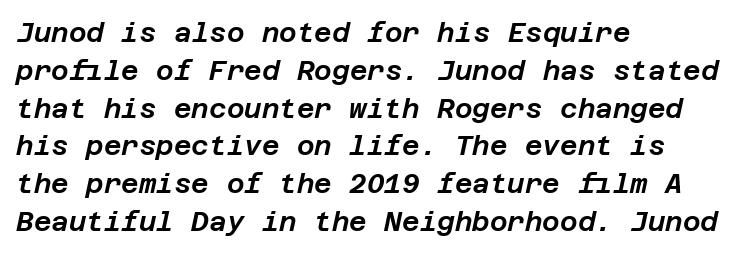
Q: Is the text italic (slanted)? A: Yes, it leans right by about 12 degrees.
Q: Is the text underlined? A: No.
Q: How is the paragraph aligned? A: Left-aligned.
Q: Is the spacing between letters normal or unusually wide? A: Normal.
Q: Is the spacing between lines tight, normal or loose? A: Normal.
